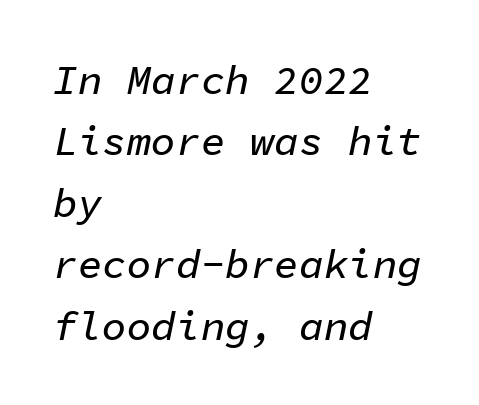
The space beneath each line is pristine and unruled. The typesetter chose a ragged-right arrangement here. This sample has the even, mechanical cadence of fixed-width lettering. The designer left line spacing at the default. Honestly, the letter spacing is just normal — you wouldn't notice it.
